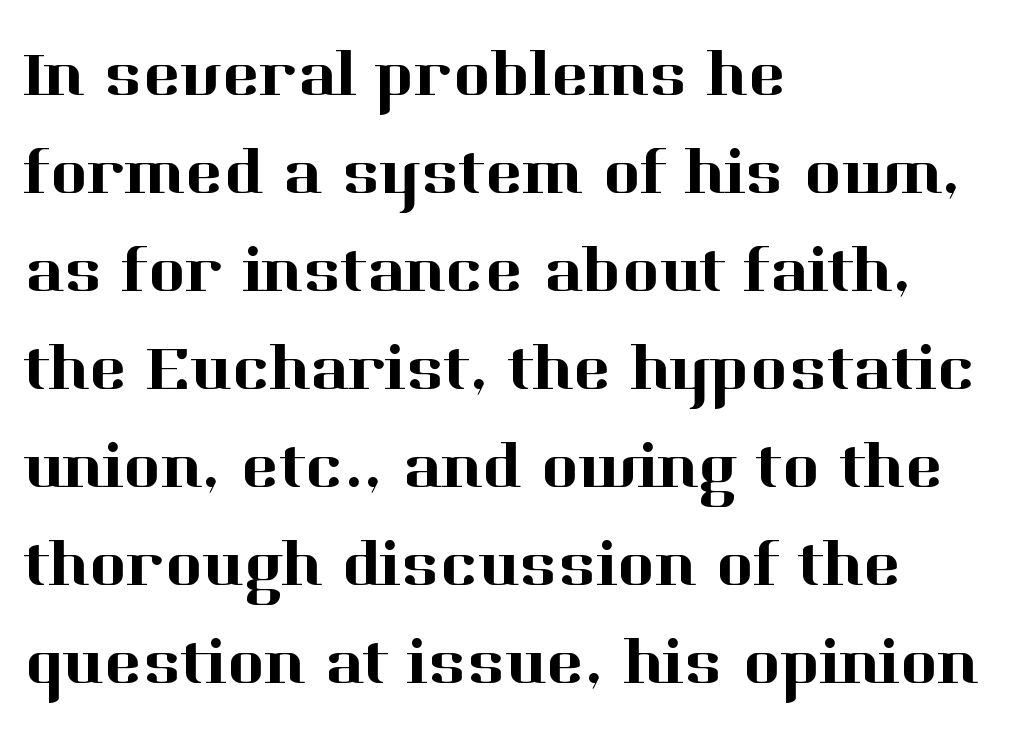
The image shows 64 px serif type, upright; set left-aligned, normal line spacing (1.53x), normal letter spacing, not underlined; high stroke contrast and a medium x-height.
